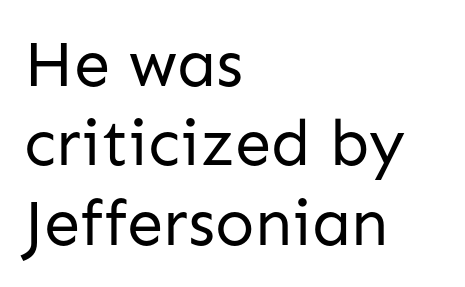
{"serif": "no", "italic": "no", "bold": "no", "weight": "regular", "width": "normal", "stroke_contrast": "low", "x_height": "medium", "monospaced": "no", "underline": "no", "align": "left", "line_spacing_ratio": 1.22, "letter_spacing": "normal", "letter_spacing_em": 0.0, "glyph_px": 65}
